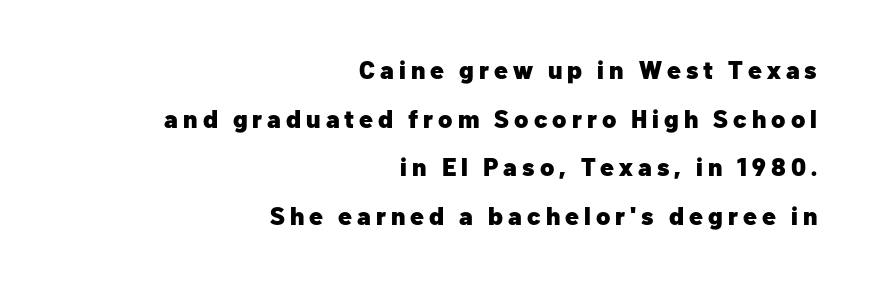
{"italic": "no", "bold": "yes", "underline": "no", "align": "right", "line_spacing": "loose", "line_spacing_ratio": 1.95, "letter_spacing": "wide", "letter_spacing_em": 0.2, "glyph_px": 25}
